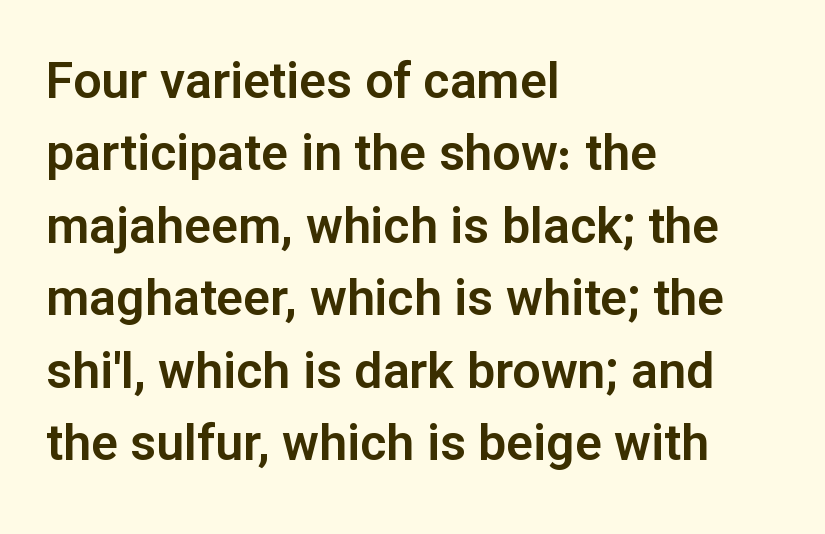
Q: Is the text italic (slanted)? A: No, it is upright.
Q: Is the typeface a serif or a sans-serif typeface? A: Sans-serif.
Q: Is the text underlined? A: No.
Q: How is the paragraph aligned? A: Left-aligned.
Q: Is the spacing between letters normal or unusually wide? A: Normal.
Q: Is the spacing between lines tight, normal or loose? A: Normal.
Q: Width (condensed, normal, or wide)? A: Normal.
Q: Stroke contrast? A: Low.
Q: x-height? A: Medium.
Q: Monospaced? A: No.
